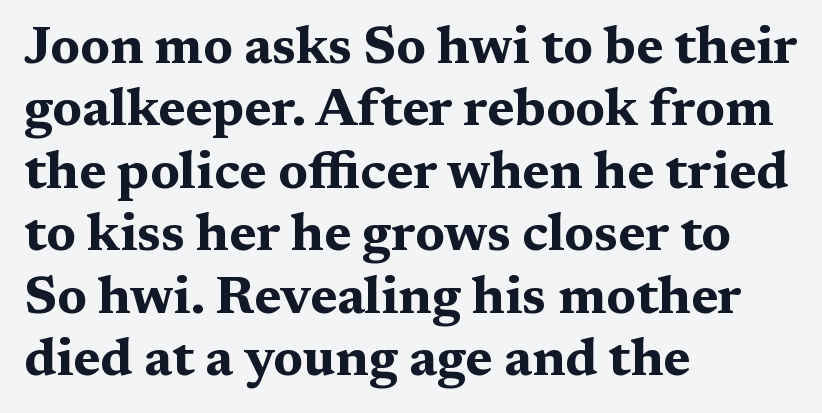
The image shows 52 px bold, wide serif type, upright; set left-aligned, line spacing 1.2x, normal letter spacing, not underlined; medium stroke contrast and a medium x-height.
